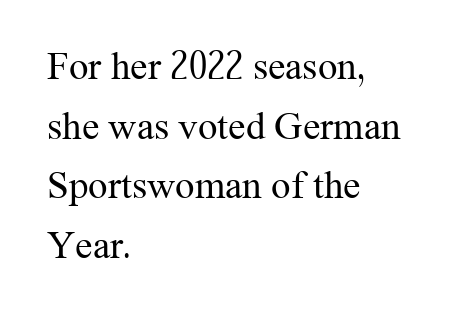
{"serif": "yes", "italic": "no", "bold": "no", "weight": "regular", "width": "normal", "stroke_contrast": "medium", "x_height": "medium", "monospaced": "no", "underline": "no", "align": "left", "line_spacing": "normal", "line_spacing_ratio": 1.53, "letter_spacing": "normal", "letter_spacing_em": 0.0, "glyph_px": 39}
